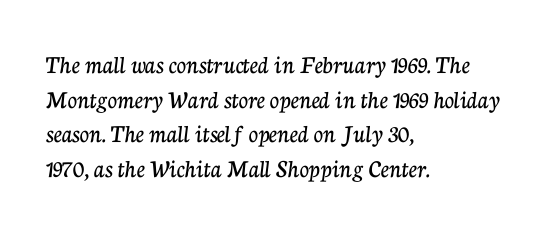
The image shows 26 px text type; set left-aligned, normal line spacing (1.33x), normal letter spacing, not underlined.
